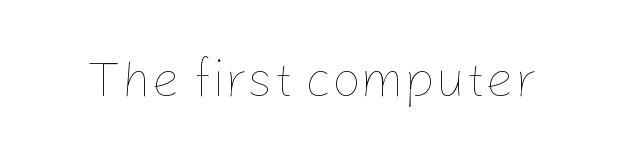
The image shows 51 px thin type, upright; set normal letter spacing, not underlined; low stroke contrast and a medium x-height.
